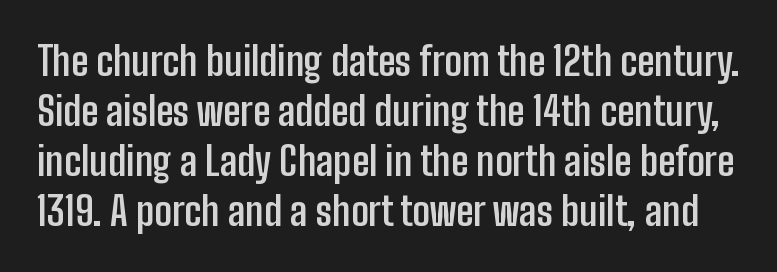
The image shows 39 px semibold, condensed sans-serif type, upright; set normal line spacing (1.28x), normal letter spacing, not underlined; low stroke contrast and a medium x-height.
